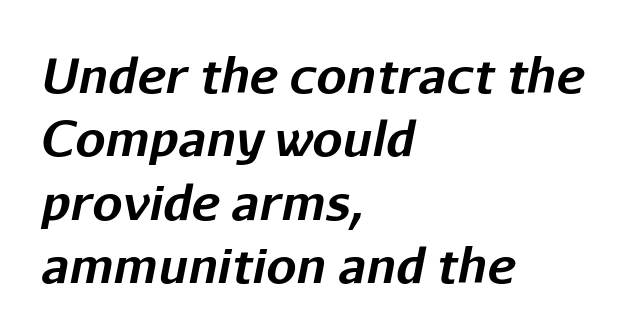
Leading: standard. Inter-character spacing is left at the font's built-in metrics. Compared with a centered layout, this one pins lines to the left instead. Each glyph is drawn with heavy, bold strokes.
